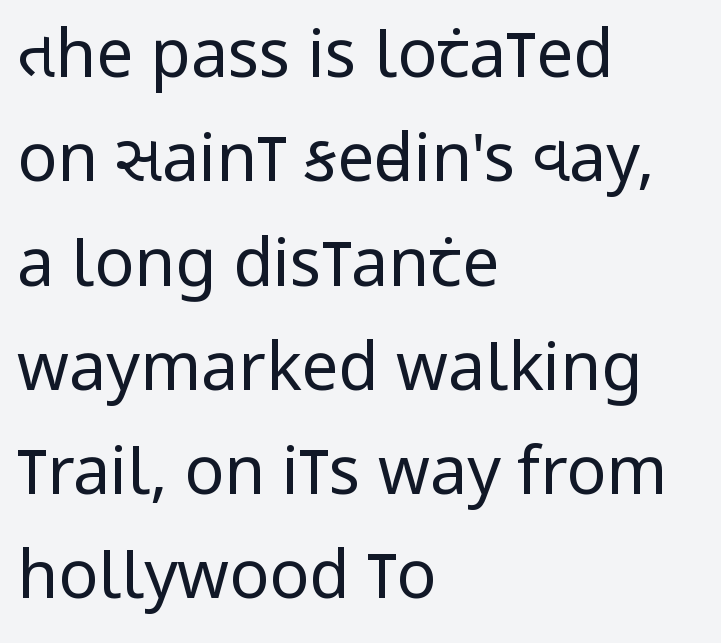
{"serif": "no", "italic": "no", "bold": "no", "weight": "regular", "width": "condensed", "stroke_contrast": "low", "x_height": "large", "monospaced": "no", "underline": "no", "align": "left", "line_spacing": "normal", "line_spacing_ratio": 1.58, "letter_spacing": "normal", "letter_spacing_em": 0.0, "glyph_px": 66}
